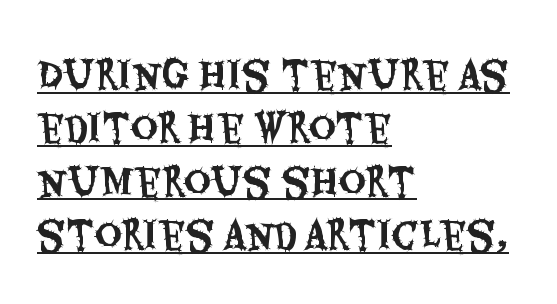
Note the varied advance widths — an 'i' is clearly narrower than an 'm'. Upright lettering throughout. Honestly, the row spacing looks completely unremarkable. Is the block centered? No — it sits flush against the left margin. The lettering is marked with a stroke running underneath it.
